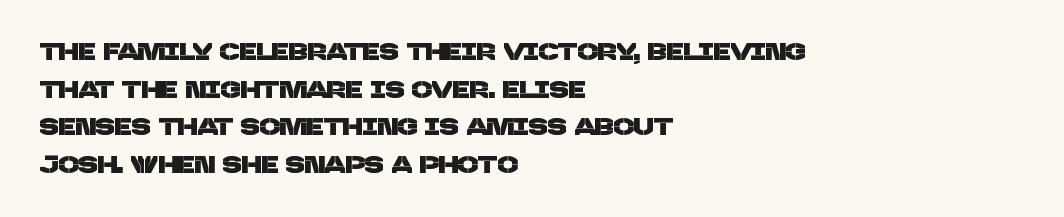
Each new line begins a customary step beneath the previous one. The tracking reads as untouched default to a designer's eye. The passage is arranged the way most books set body copy — flush left. This rendering features lettering with no underline.
